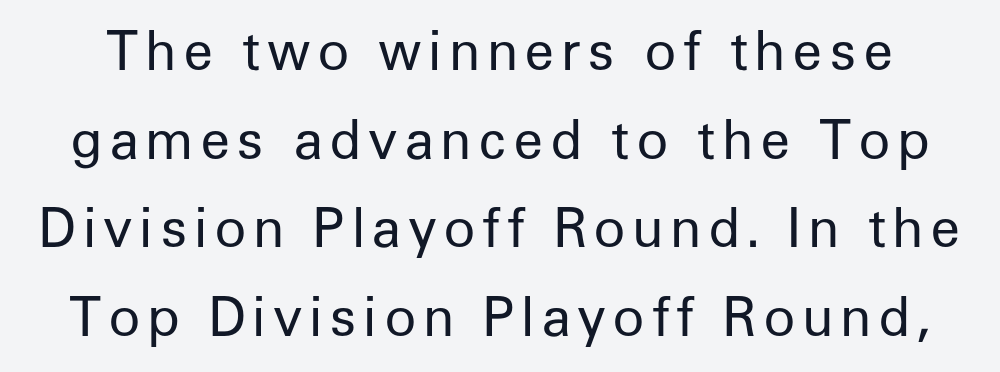
Clear beneath every line of the passage. Does the type have serifs? No, each stem ends abruptly. If you measured baseline to baseline, you'd find a middling distance. Ascenders rise straight up at ninety degrees. Heaviness? Minimal to ordinary, like unemphasized prose.
